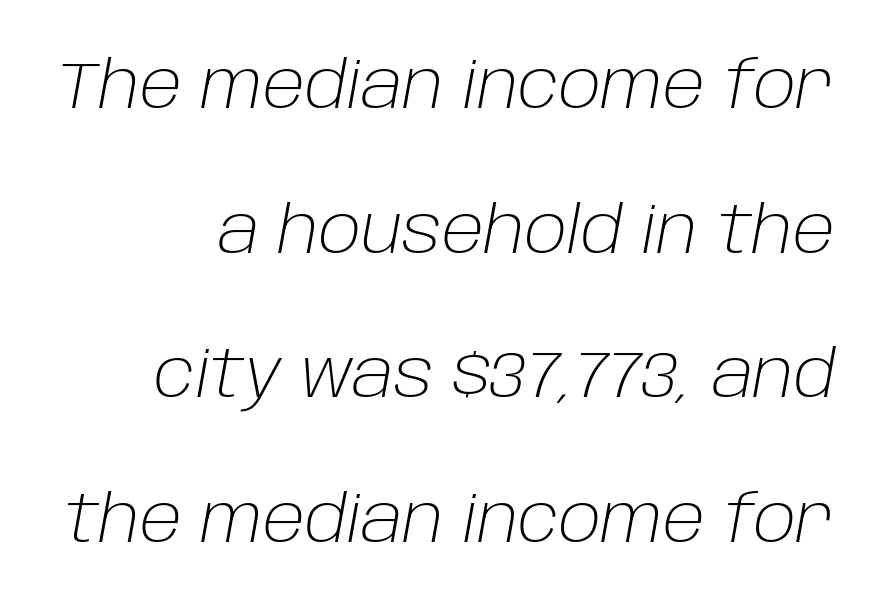
Q: Is the text bold? A: No.
Q: Is the text italic (slanted)? A: Yes, it leans right by about 10 degrees.
Q: Is the text underlined? A: No.
Q: How is the paragraph aligned? A: Right-aligned.
Q: Is the spacing between letters normal or unusually wide? A: Normal.
Q: Is the spacing between lines tight, normal or loose? A: Loose.
Q: Width (condensed, normal, or wide)? A: Normal.
Q: Stroke contrast? A: Low.
Q: x-height? A: Large.
Q: Monospaced? A: No.
